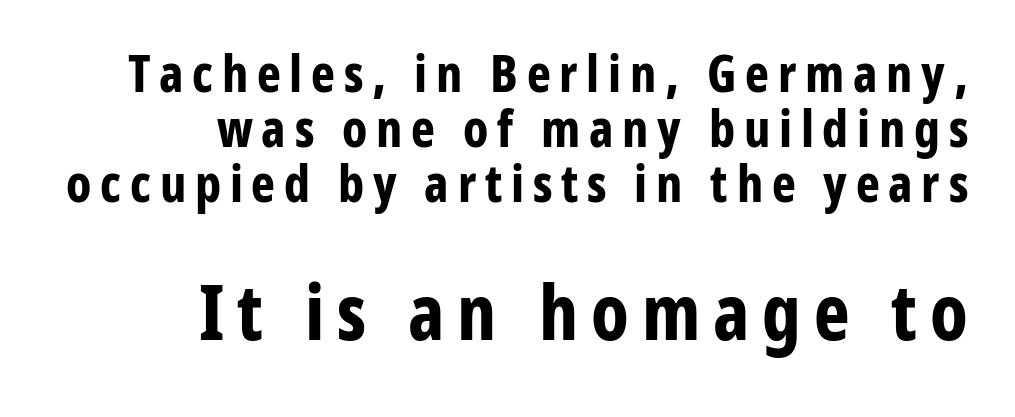
Q: Is the text bold? A: Yes.
Q: Is the text italic (slanted)? A: No, it is upright.
Q: Is the typeface a serif or a sans-serif typeface? A: Sans-serif.
Q: Is the text underlined? A: No.
Q: How is the paragraph aligned? A: Right-aligned.
Q: Is the spacing between lines tight, normal or loose? A: Tight.
Q: Which block of text is set in a larger size, the first (top) or the second (bottom)? A: The second (bottom) one.
Q: Width (condensed, normal, or wide)? A: Condensed.
Q: Stroke contrast? A: Low.
Q: x-height? A: Medium.
Q: Monospaced? A: No.
